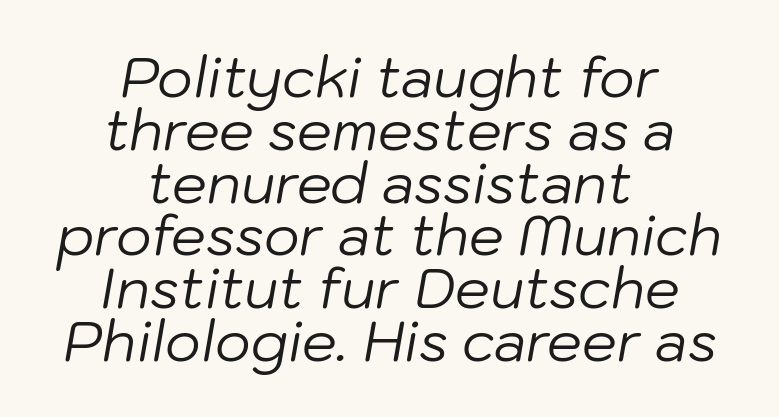
This sample has the flowing, uneven cadence of proportional lettering. If you measured baseline to baseline, you'd find a short distance. Weight: not bold — regular or lighter. The rendering positions every line midway between the sides. Tall strokes in this sample are angled rather than plumb.
